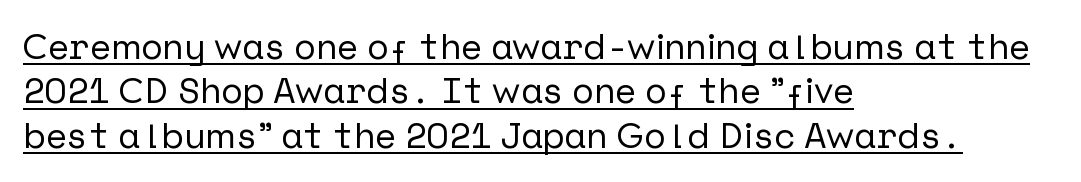
The image shows 36 px sans-serif type, upright; set left-aligned, line spacing 1.23x, normal letter spacing, underlined; low stroke contrast and a medium x-height.
